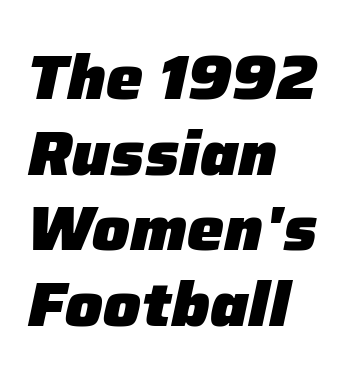
{"italic": "yes", "lean": "right", "slant_degrees": 12, "bold": "yes", "weight": "heavy", "width": "normal", "stroke_contrast": "low", "x_height": "medium", "monospaced": "no", "underline": "no", "align": "left", "line_spacing_ratio": 1.22, "letter_spacing": "normal", "letter_spacing_em": 0.0, "glyph_px": 62}
